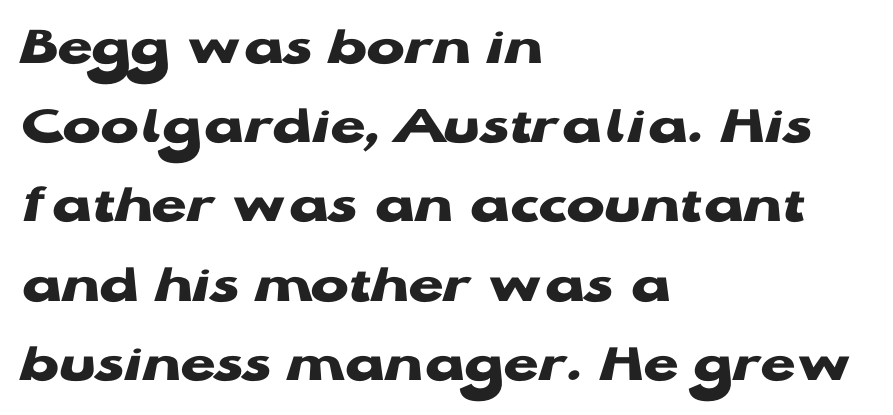
{"serif": "no", "italic": "no", "bold": "yes", "weight": "heavy", "width": "wide", "stroke_contrast": "low", "x_height": "medium", "monospaced": "no", "underline": "no", "align": "left", "line_spacing": "normal", "line_spacing_ratio": 1.39, "letter_spacing": "normal", "letter_spacing_em": 0.0, "glyph_px": 57}
